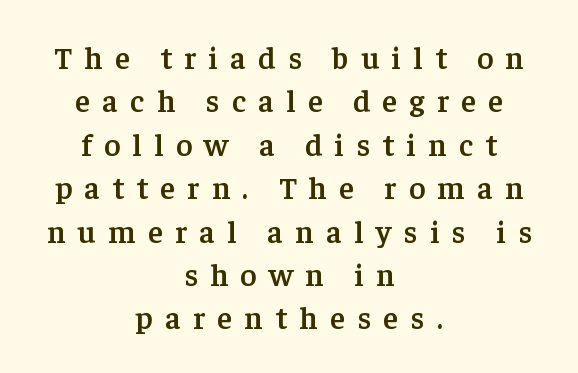
{"serif": "yes", "italic": "no", "bold": "semi", "weight": "semibold", "width": "normal", "stroke_contrast": "low", "x_height": "medium", "monospaced": "no", "underline": "no", "align": "center", "line_spacing": "normal", "line_spacing_ratio": 1.4, "letter_spacing": "wide", "letter_spacing_em": 0.4, "glyph_px": 31}
